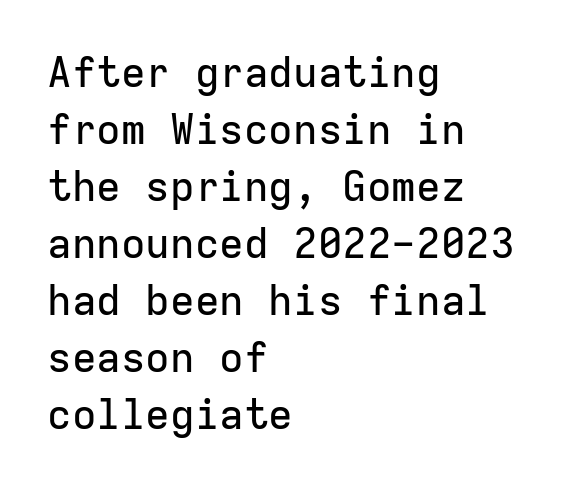
{"serif": "no", "italic": "no", "width": "normal", "stroke_contrast": "low", "x_height": "medium", "monospaced": "yes", "underline": "no", "align": "left", "line_spacing": "normal", "line_spacing_ratio": 1.39, "letter_spacing": "normal", "letter_spacing_em": 0.0, "glyph_px": 41}
